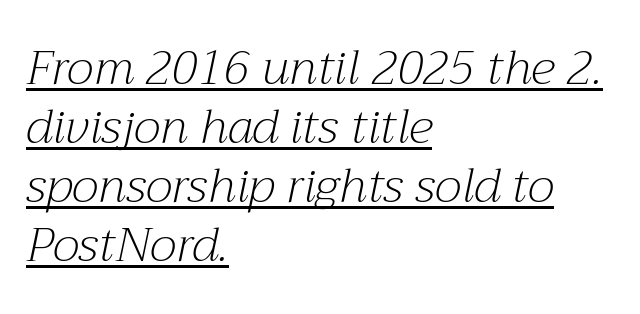
The image shows 48 px light serif type, italic (leaning right); set left-aligned, line spacing 1.23x, normal letter spacing, underlined; medium stroke contrast and a medium x-height.
